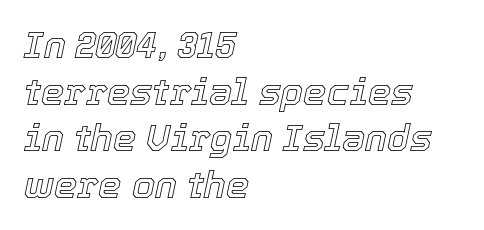
{"italic": "yes", "lean": "right", "slant_degrees": 12, "width": "normal", "x_height": "medium", "monospaced": "no", "underline": "no", "align": "left", "line_spacing": "normal", "line_spacing_ratio": 1.26, "letter_spacing": "normal", "letter_spacing_em": 0.0, "glyph_px": 37}
